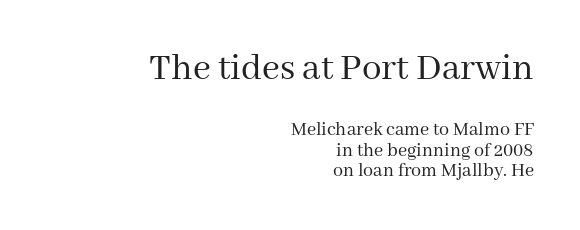
Q: Is the text bold? A: No.
Q: Is the text italic (slanted)? A: No, it is upright.
Q: Is the typeface a serif or a sans-serif typeface? A: Serif.
Q: Is the text underlined? A: No.
Q: How is the paragraph aligned? A: Right-aligned.
Q: Is the spacing between letters normal or unusually wide? A: Normal.
Q: Is the spacing between lines tight, normal or loose? A: Tight.
Q: Which block of text is set in a larger size, the first (top) or the second (bottom)? A: The first (top) one.
Q: Width (condensed, normal, or wide)? A: Normal.
Q: Stroke contrast? A: Medium.
Q: x-height? A: Medium.
Q: Monospaced? A: No.
